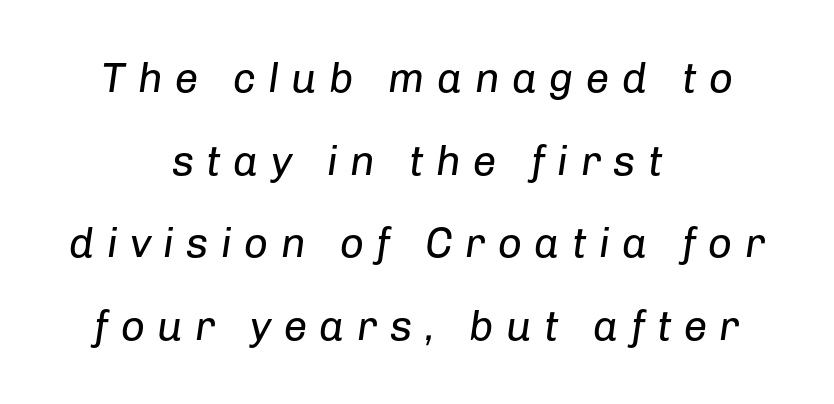
The face used here is proportionally spaced, like ordinary book or web type. This rendering uses center alignment, leaving both contours irregular but symmetric. Underline: absent. Airy leading.
